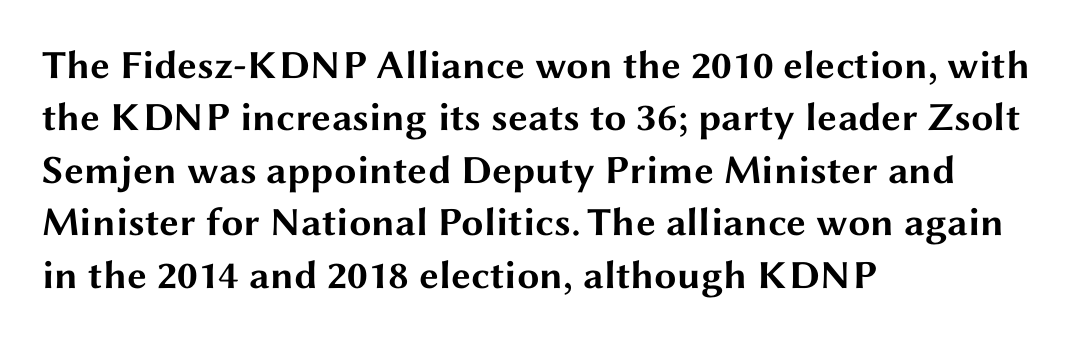
Q: Is the text bold? A: Yes.
Q: Is the text italic (slanted)? A: No, it is upright.
Q: Is the typeface a serif or a sans-serif typeface? A: Sans-serif.
Q: Is the text underlined? A: No.
Q: How is the paragraph aligned? A: Left-aligned.
Q: Is the spacing between letters normal or unusually wide? A: Normal.
Q: Is the spacing between lines tight, normal or loose? A: Normal.
Q: Width (condensed, normal, or wide)? A: Wide.
Q: Stroke contrast? A: Medium.
Q: x-height? A: Medium.
Q: Monospaced? A: No.
